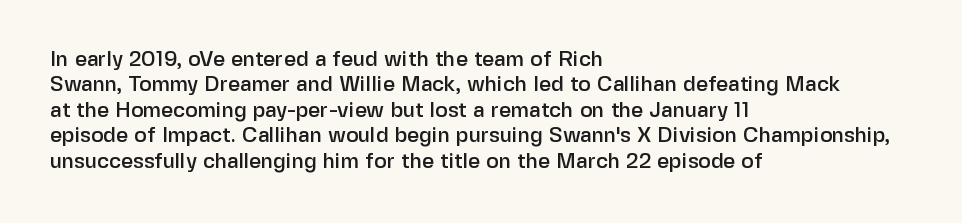
Short and long lines alike share a common starting point at left. Letters rest on an invisible, unmarked baseline. No extra tracking has been applied to these lines. Is there any slant? The stems are plumb.
